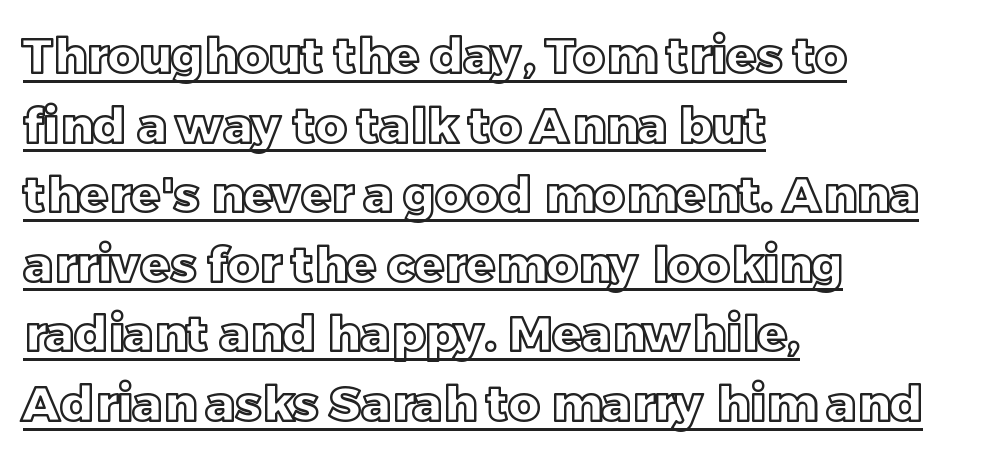
The image shows 49 px text type, upright; set left-aligned, normal line spacing (1.42x), normal letter spacing, underlined; a large x-height.
